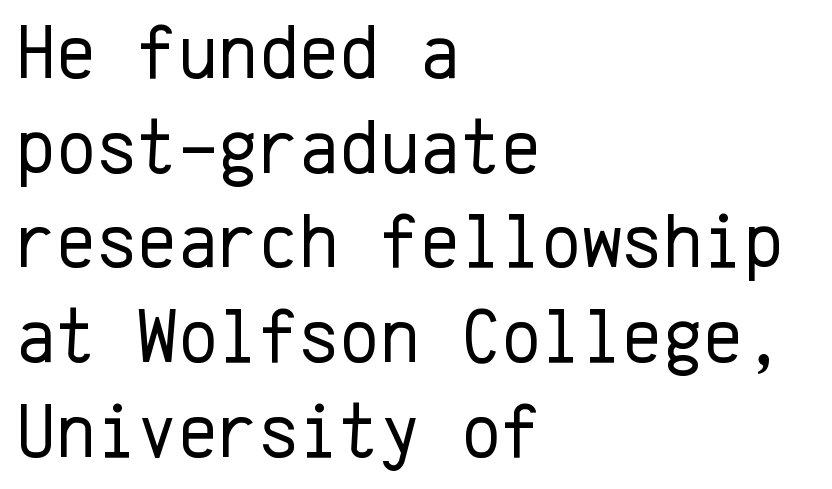
Note: no serifs on the glyphs. The passage is arranged the way most books set body copy — flush left. The passage shown is typed in a monospace face where columns stay perfectly aligned. The strip under each line holds only bare page. A typesetter would mark this as roman, not italic. Each word holds together tightly as a unit, with standard inter-letter gaps.
